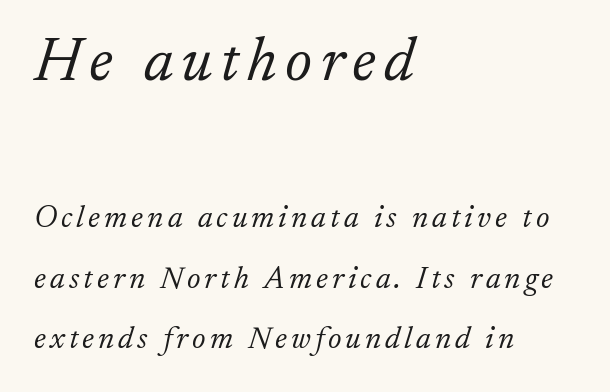
Q: Is the text bold? A: No.
Q: Is the text italic (slanted)? A: Yes, it leans right by about 17 degrees.
Q: Is the typeface a serif or a sans-serif typeface? A: Serif.
Q: Is the text underlined? A: No.
Q: How is the paragraph aligned? A: Left-aligned.
Q: Is the spacing between lines tight, normal or loose? A: Loose.
Q: Which block of text is set in a larger size, the first (top) or the second (bottom)? A: The first (top) one.
Q: Width (condensed, normal, or wide)? A: Normal.
Q: Stroke contrast? A: Low.
Q: x-height? A: Small.
Q: Monospaced? A: No.
